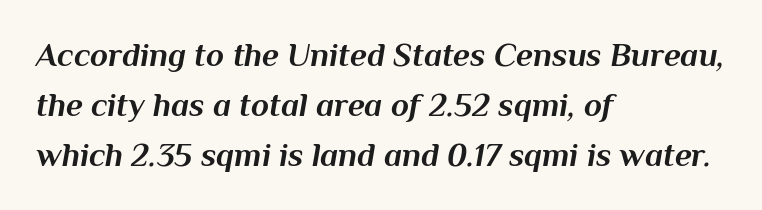
Glance below the letters and you will spot only blank space. In terms of leading, this rendering sits right in the middle. Characters follow at the spacing the type designer built in. Slant detected: the letters are inclined. I'd describe the lettering as bold — thick and assertive.
